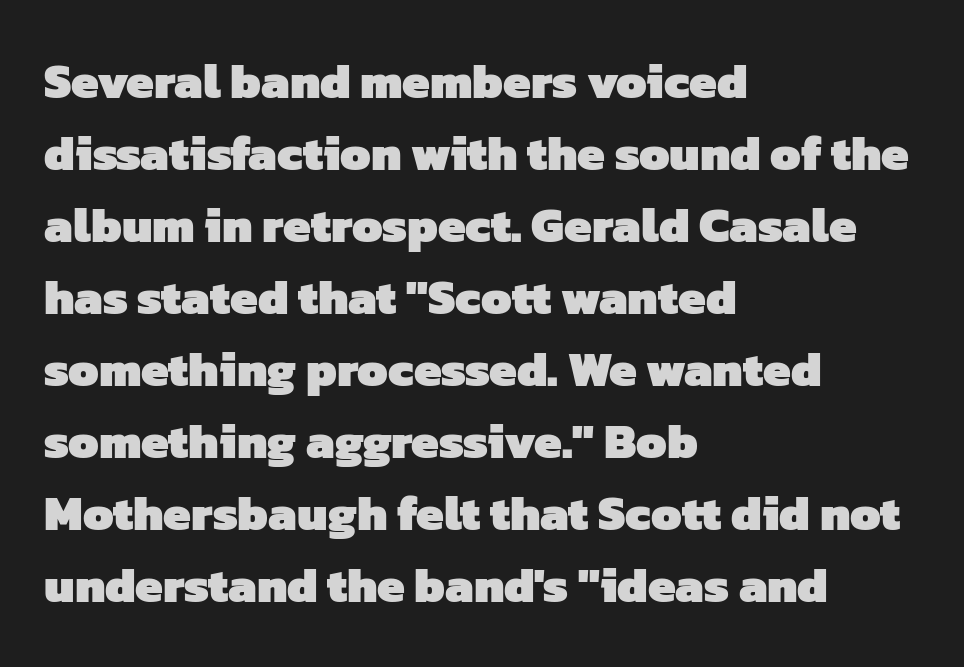
Q: Is the text bold? A: Yes.
Q: Is the typeface a serif or a sans-serif typeface? A: Sans-serif.
Q: Is the text underlined? A: No.
Q: How is the paragraph aligned? A: Left-aligned.
Q: Is the spacing between letters normal or unusually wide? A: Normal.
Q: Is the spacing between lines tight, normal or loose? A: Normal.
Q: Width (condensed, normal, or wide)? A: Normal.
Q: Stroke contrast? A: Low.
Q: x-height? A: Medium.
Q: Monospaced? A: No.
